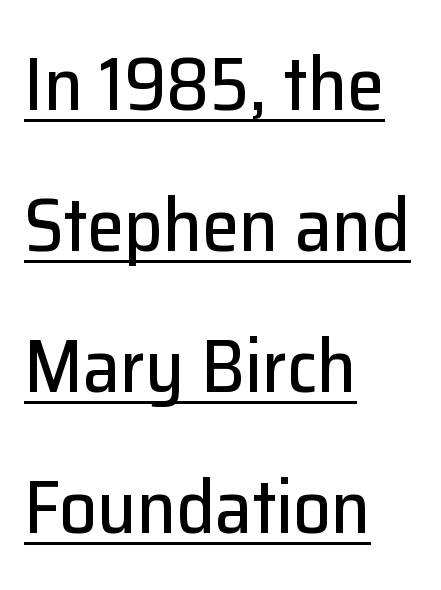
The image shows 75 px sans-serif type, upright; set left-aligned, line spacing 1.88x, normal letter spacing, underlined; low stroke contrast and a medium x-height.
